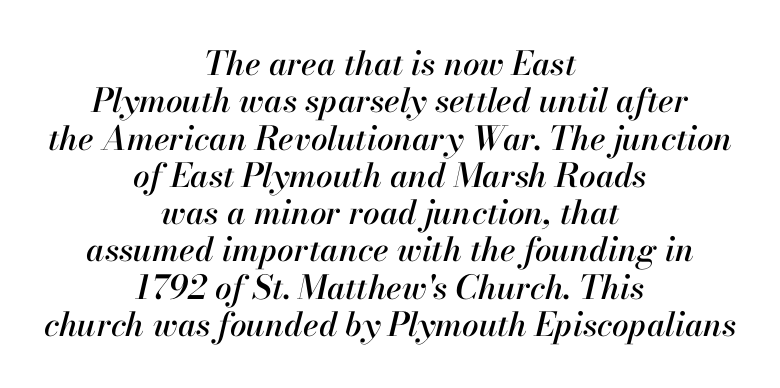
The image shows 33 px text type, italic (leaning right); set centered, tight line spacing (1.13x), normal letter spacing, not underlined; high stroke contrast and a small x-height.
